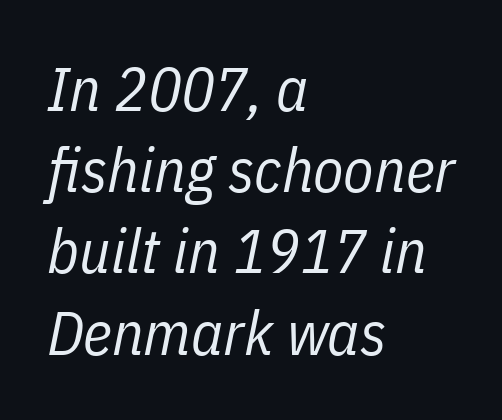
Characters follow at the spacing the type designer built in. The paragraph has a hard left edge and a soft right edge. The glyphs are unaccompanied by any horizontal stroke below them. You can tell it's italic because the verticals aren't actually vertical. The letterforms sit at book weight or below.
